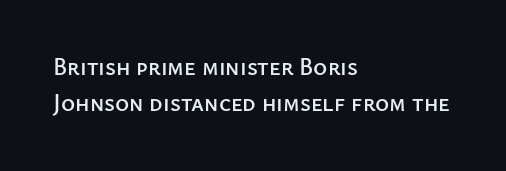
You can tell it's not italic because the verticals are truly vertical. Whoever set this chose a conventional vertical rhythm. The line texture is even and compact thanks to regular tracking. Each row of text sits above clean, open space.
